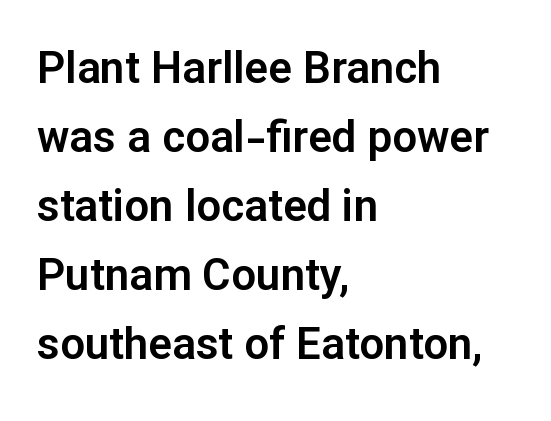
Regarding serifs, this sample does without them. Any mark beneath the type? The region is blank. Think of a printed novel: that variable character pitch is what you see here. The font's upright variant was chosen for this text.
